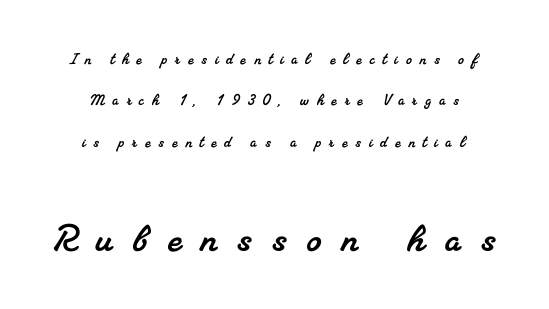
The text block is weighted toward neither margin, spreading evenly from the middle. Spacing verdict: proportional, widths tailored to each character. Here the glyphs are tracked loosely, breaking word shapes into spaced letters. Letterform terminals end in serifs throughout the passage. Check under the words: just untouched page.
